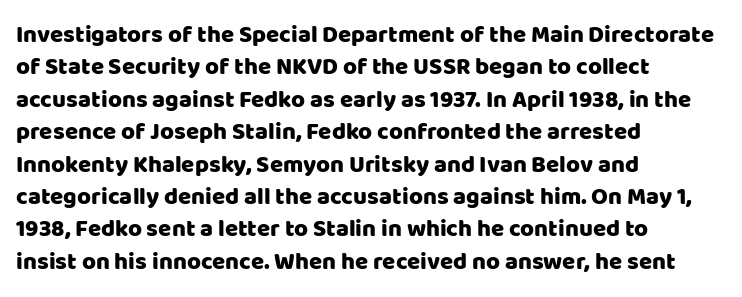
The image shows 24 px text type, upright; set left-aligned, normal line spacing (1.35x), normal letter spacing, not underlined.
